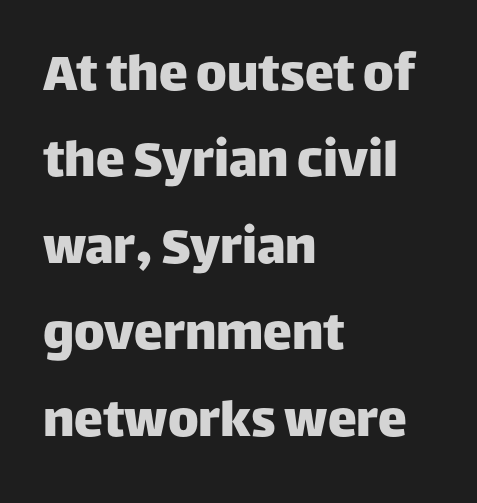
The image shows 58 px sans-serif type, upright; set left-aligned, normal line spacing (1.49x), normal letter spacing, not underlined; low stroke contrast and a large x-height.
